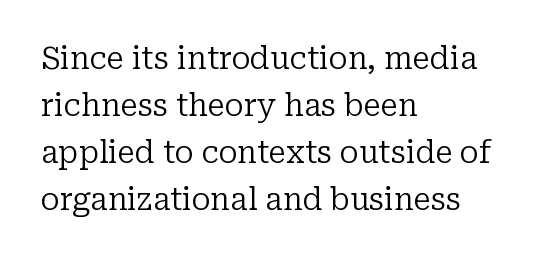
{"serif": "yes", "italic": "no", "bold": "no", "weight": "regular", "width": "normal", "stroke_contrast": "low", "x_height": "medium", "monospaced": "no", "underline": "no", "align": "left", "line_spacing": "normal", "line_spacing_ratio": 1.57, "letter_spacing": "normal", "letter_spacing_em": 0.0, "glyph_px": 30}
